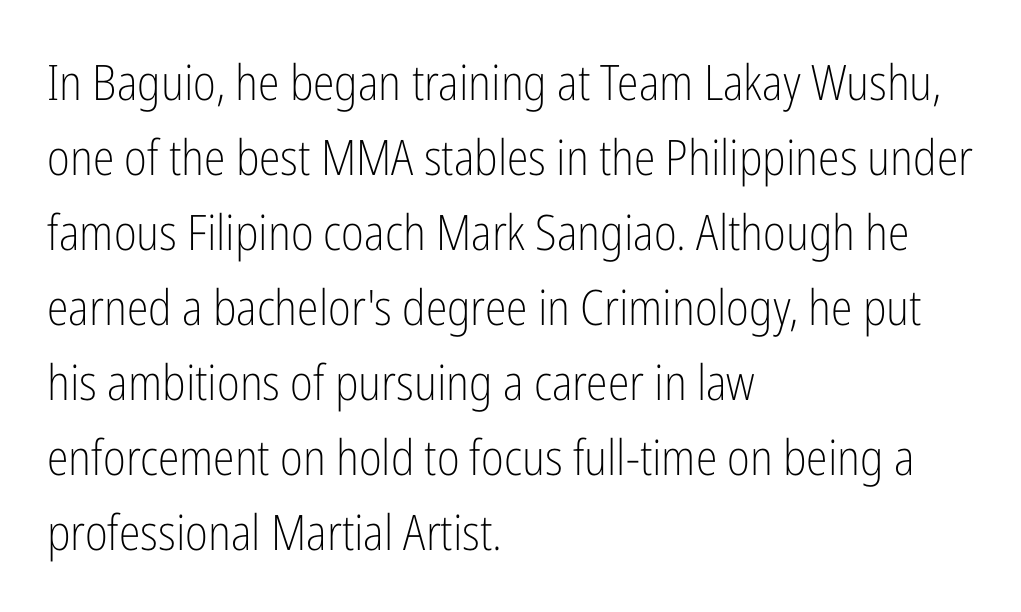
The image shows 49 px light, condensed sans-serif type, upright; set left-aligned, normal line spacing (1.53x), normal letter spacing, not underlined; low stroke contrast and a medium x-height.
